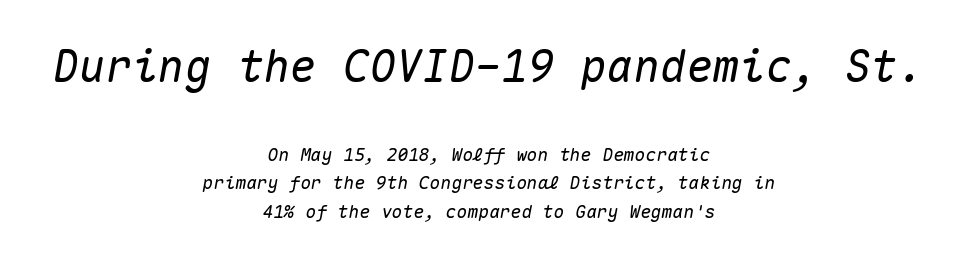
Q: Is the text italic (slanted)? A: Yes, it leans right by about 10 degrees.
Q: Is the text underlined? A: No.
Q: How is the paragraph aligned? A: Centered.
Q: Is the spacing between letters normal or unusually wide? A: Normal.
Q: Is the spacing between lines tight, normal or loose? A: Normal.
Q: Which block of text is set in a larger size, the first (top) or the second (bottom)? A: The first (top) one.
Q: Width (condensed, normal, or wide)? A: Normal.
Q: Stroke contrast? A: Medium.
Q: x-height? A: Medium.
Q: Monospaced? A: Yes.
